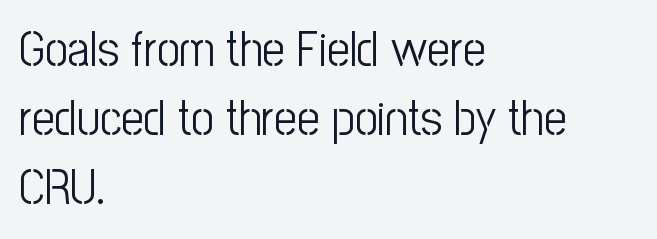
Bare-footed words on every line. Is there much room between lines? A standard amount, neither cramped nor airy. Does the copy run flush right? No — it runs flush left. Unlike a traditional serif, this face leaves its strokes unadorned. The passage shown is typed in a proportional face where columns would drift. Posture: vertical.
